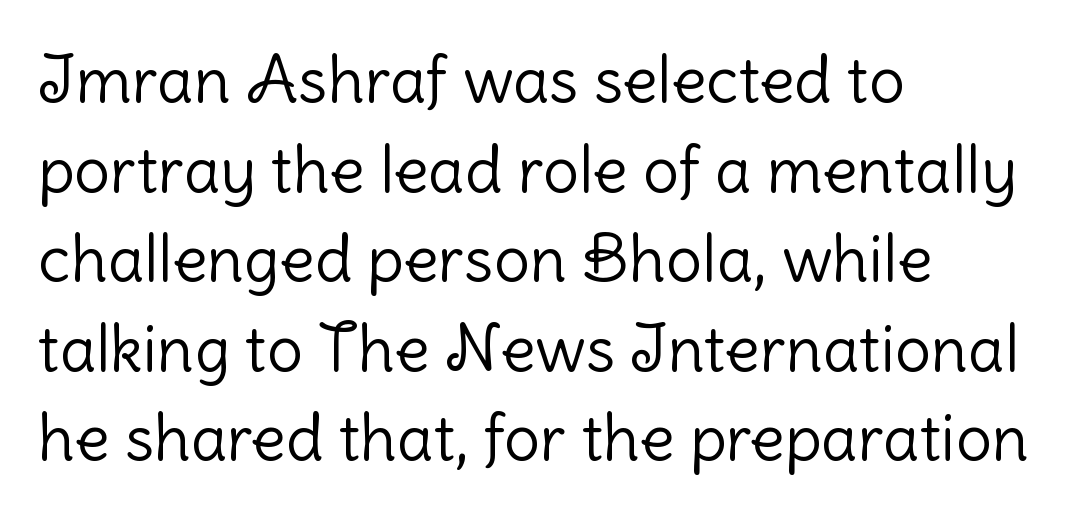
Anything drawn beneath the words? Only blank space. Grotesque or geometric, the face here clearly has no serifs. Honestly, the letter spacing is just normal — you wouldn't notice it. No letter is thick-stroked: the sample isn't bold. Think of a printed novel: that variable character pitch is what you see here.
